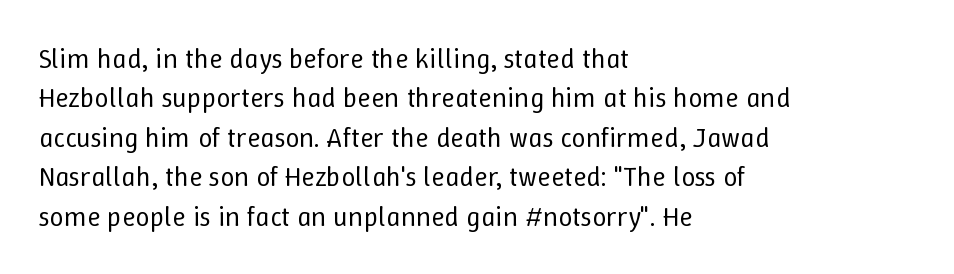
{"italic": "no", "bold": "no", "weight": "regular", "width": "normal", "stroke_contrast": "low", "x_height": "medium", "monospaced": "no", "underline": "no", "align": "left", "line_spacing": "normal", "line_spacing_ratio": 1.41, "letter_spacing": "normal", "letter_spacing_em": 0.0, "glyph_px": 28}
